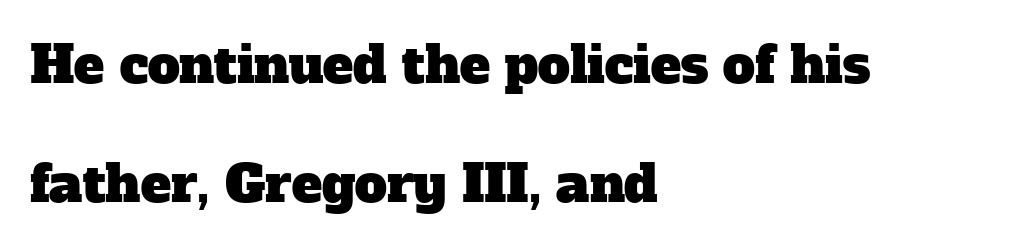
This rendering features lettering with no underline. Teacher's note: observe the even left margin — that is flush-left alignment. The letters sit at their default tracking, neither squeezed nor spread. Classification — serif. The rendering uses natural spacing where letterforms have individual widths.
